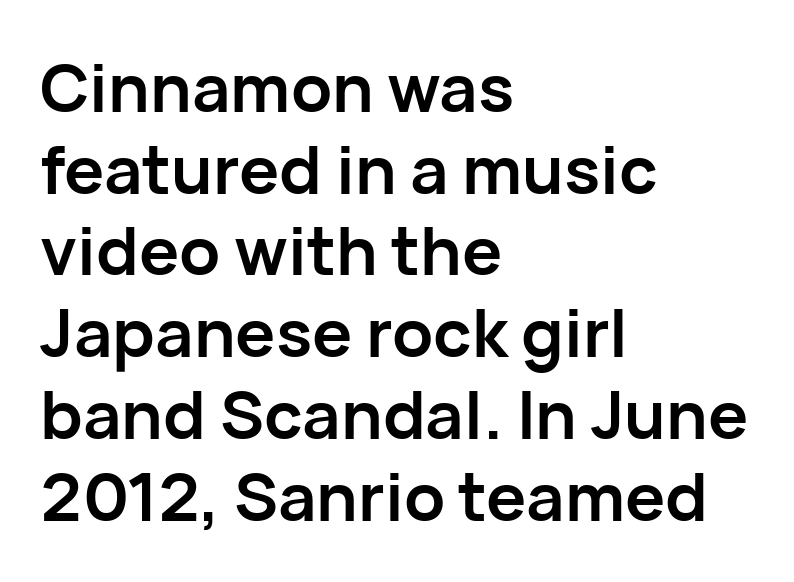
Honestly, the letter spacing is just normal — you wouldn't notice it. Caption: bold face, heavy strokes. Note the varied advance widths — an 'i' is clearly narrower than an 'm'. Nope, no serifs anywhere on these letters. The text block is weighted toward the left margin, trailing off unevenly rightward. The area under the type is left untouched.
